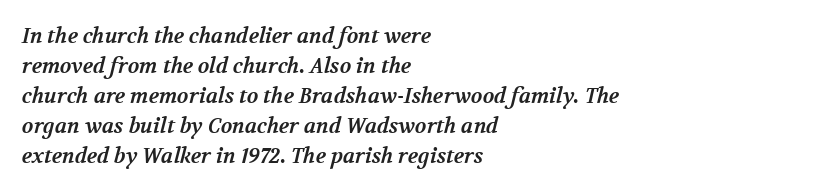
Vertical spacing — default. Strokes here are thick enough to call this a true bold. A typesetter would call this zero additional tracking. The glyphs are unaccompanied by any horizontal stroke below them.
